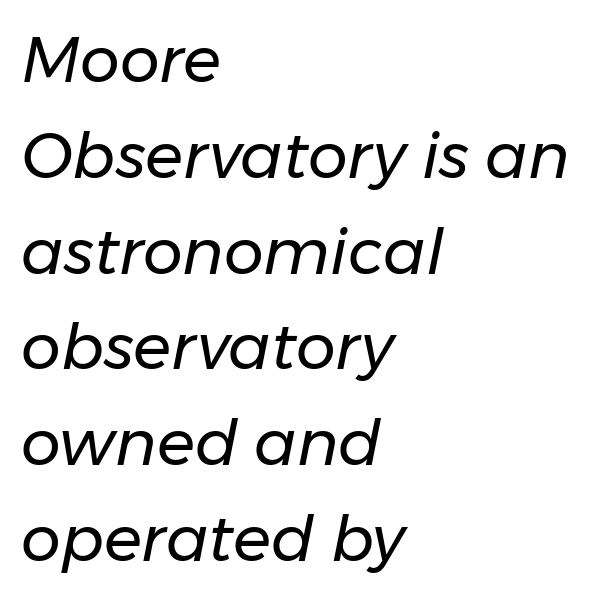
Q: Is the text bold? A: No.
Q: Is the text italic (slanted)? A: Yes, it leans right by about 11 degrees.
Q: Is the text underlined? A: No.
Q: How is the paragraph aligned? A: Left-aligned.
Q: Is the spacing between letters normal or unusually wide? A: Normal.
Q: Is the spacing between lines tight, normal or loose? A: Normal.
Q: Width (condensed, normal, or wide)? A: Normal.
Q: Stroke contrast? A: Low.
Q: x-height? A: Medium.
Q: Monospaced? A: No.
